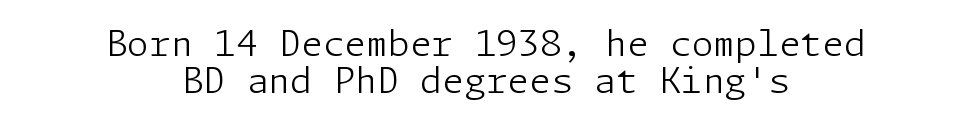
Q: Is the text bold? A: No.
Q: Is the text italic (slanted)? A: No, it is upright.
Q: Is the typeface a serif or a sans-serif typeface? A: Sans-serif.
Q: Is the text underlined? A: No.
Q: How is the paragraph aligned? A: Centered.
Q: Is the spacing between letters normal or unusually wide? A: Normal.
Q: Is the spacing between lines tight, normal or loose? A: Tight.
Q: Width (condensed, normal, or wide)? A: Normal.
Q: Stroke contrast? A: Low.
Q: x-height? A: Medium.
